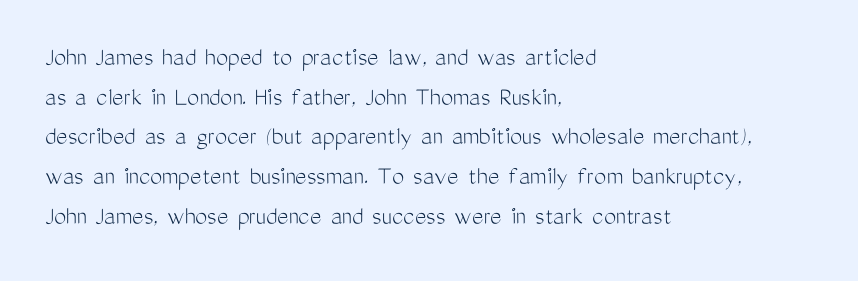
Notice how descenders clear the ascenders below comfortably — that's standard leading. Inter-character spacing is left at the font's built-in metrics. Bare-footed words on every line. The strokes are not fattened; the text isn't bold. A student would call this left alignment; a typographer would say flush left, rag right.
